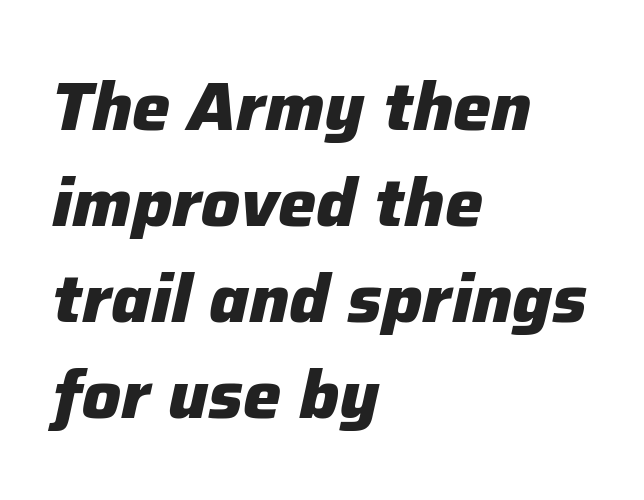
The image shows 68 px heavy type, italic (leaning right); set left-aligned, normal line spacing (1.41x), normal letter spacing, not underlined; low stroke contrast and a medium x-height.
